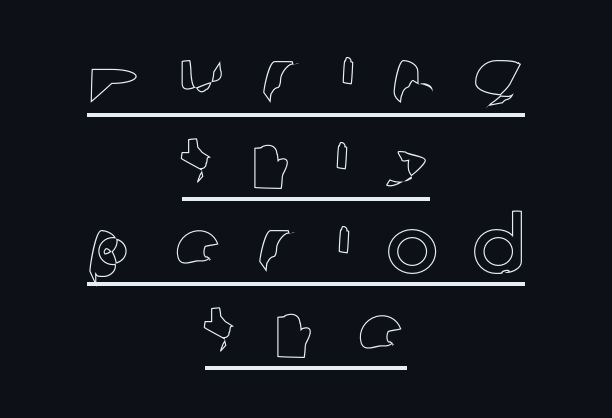
Each word looks stretched out because of the extra space between its letters. Vertically, the passage feels compressed, each row crowding the next. Varying glyph widths throughout — classic text-font behaviour. A rule runs beneath these lines of type. Quick note: not italic, upright. The lines in this sample share a center point and differ in where they start and stop.
